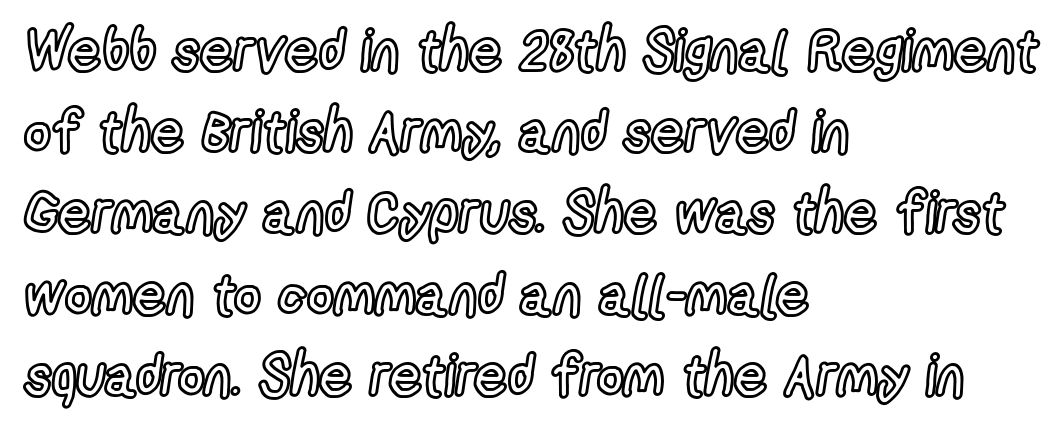
Q: Is the text italic (slanted)? A: Yes.
Q: Is the text underlined? A: No.
Q: How is the paragraph aligned? A: Left-aligned.
Q: Is the spacing between letters normal or unusually wide? A: Normal.
Q: Is the spacing between lines tight, normal or loose? A: Normal.
Q: Width (condensed, normal, or wide)? A: Condensed.
Q: x-height? A: Medium.
Q: Monospaced? A: No.
